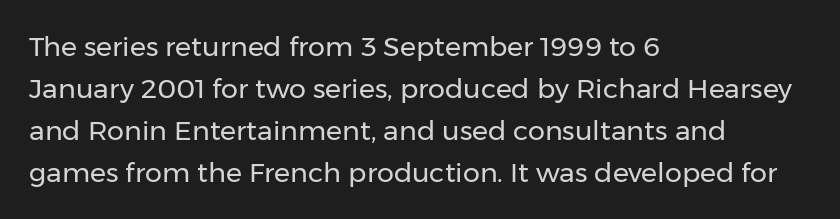
Each new line begins a customary step beneath the previous one. The passage shown is not underscored anywhere. Weight: not bold — regular or lighter. Nope, not italic — everything's standing straight. A classic flush-left, rag-right setting is used for this passage.
